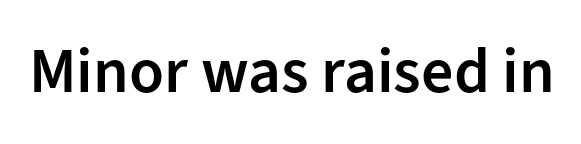
Q: Is the text bold? A: Semi-bold.
Q: Is the text italic (slanted)? A: No, it is upright.
Q: Is the typeface a serif or a sans-serif typeface? A: Sans-serif.
Q: Is the text underlined? A: No.
Q: Is the spacing between letters normal or unusually wide? A: Normal.
Q: Width (condensed, normal, or wide)? A: Normal.
Q: Stroke contrast? A: Low.
Q: x-height? A: Medium.
Q: Monospaced? A: No.
